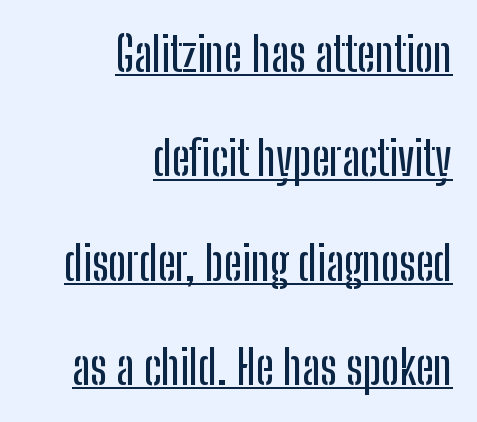
The image shows 47 px condensed sans-serif type, upright; set right-aligned, loose line spacing (2.22x), normal letter spacing, underlined; low stroke contrast and a medium x-height.
